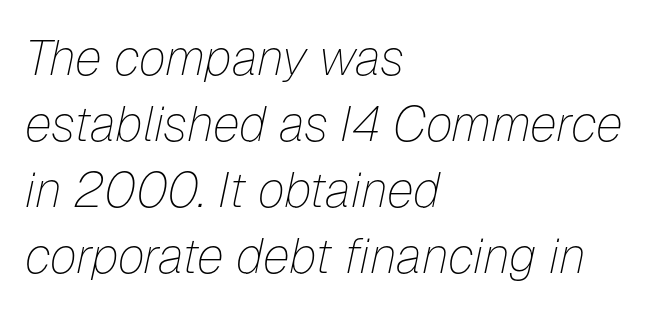
{"italic": "yes", "lean": "right", "slant_degrees": 12, "bold": "no", "weight": "thin", "width": "normal", "stroke_contrast": "low", "x_height": "medium", "monospaced": "no", "underline": "no", "align": "left", "line_spacing": "normal", "line_spacing_ratio": 1.35, "letter_spacing": "normal", "letter_spacing_em": 0.0, "glyph_px": 49}
